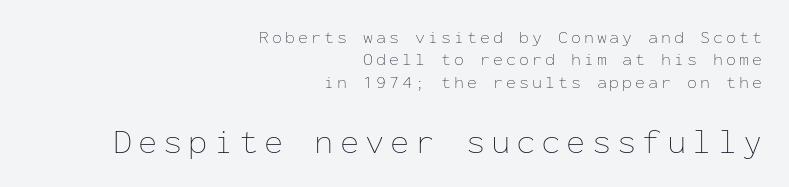
Looks like terminal output: every glyph gets an equal slot. Is this a heavy cut? Hardly; it is regular or lighter. Visually, the bottom section dominates because its glyphs are scaled up. Italic? Not at all — the glyphs are vertical.
